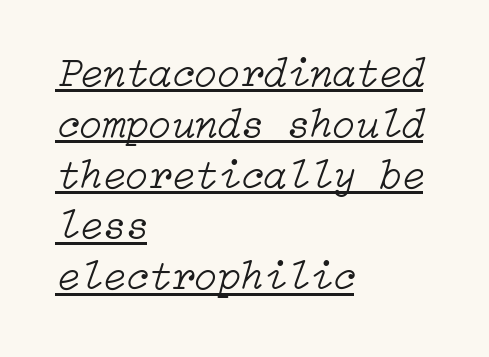
The image shows 42 px light type, italic (leaning right); set left-aligned, line spacing 1.21x, normal letter spacing, underlined; low stroke contrast and a medium x-height.
